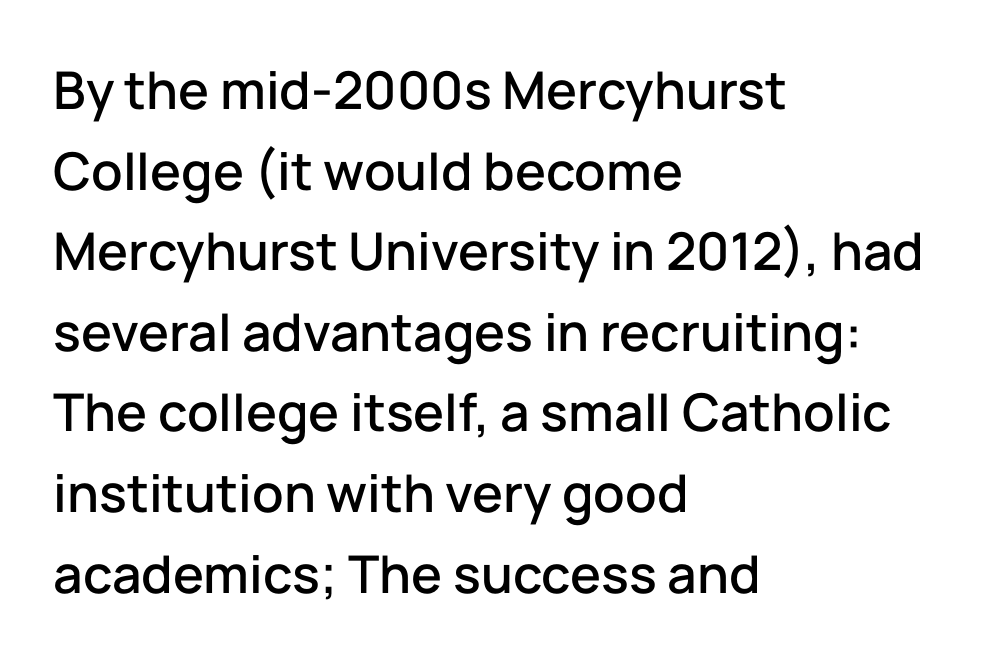
The text was rendered using a sans face with plain stroke endings. Is there much room between lines? A standard amount, neither cramped nor airy. The passage shown is typed in a proportional face where columns would drift. A typesetter would call this zero additional tracking. Descenders are the only things crossing below the line.
